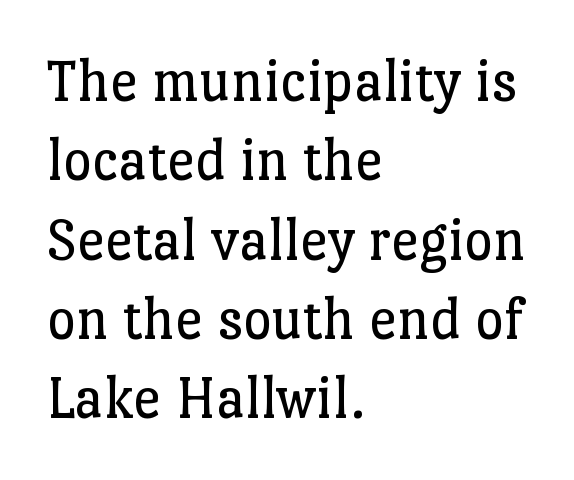
The image shows 62 px regular-weight serif type, upright; set left-aligned, normal line spacing (1.28x), normal letter spacing, not underlined; low stroke contrast and a medium x-height.
